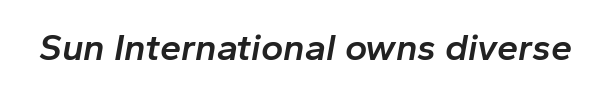
Q: Is the text bold? A: Semi-bold.
Q: Is the text italic (slanted)? A: Yes, it leans right by about 10 degrees.
Q: Is the text underlined? A: No.
Q: Is the spacing between letters normal or unusually wide? A: Normal.
Q: Width (condensed, normal, or wide)? A: Normal.
Q: Stroke contrast? A: Low.
Q: x-height? A: Medium.
Q: Monospaced? A: No.
